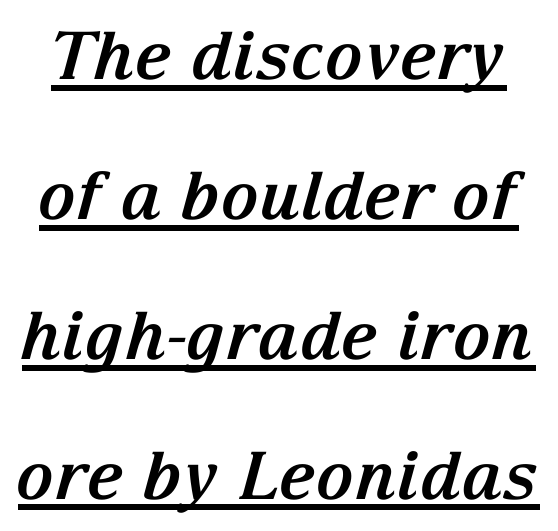
The image shows 66 px bold serif type, italic (leaning right); set loose line spacing (2.12x), normal letter spacing, underlined; medium stroke contrast and a medium x-height.
